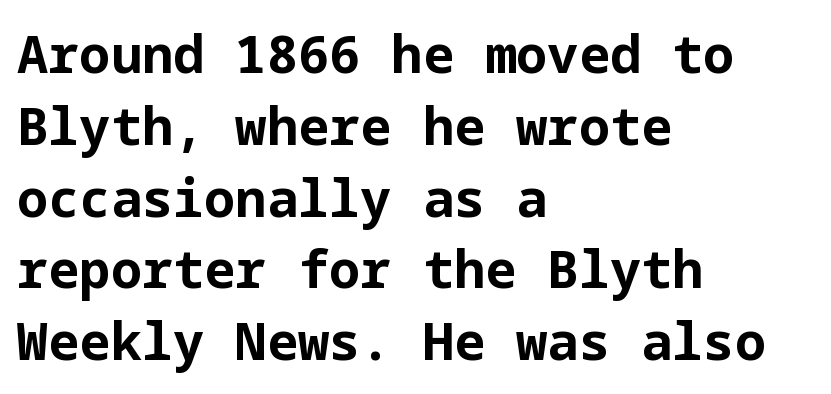
The image shows 52 px bold sans-serif type, upright; set left-aligned, normal line spacing (1.38x), normal letter spacing, not underlined; low stroke contrast and a medium x-height.
